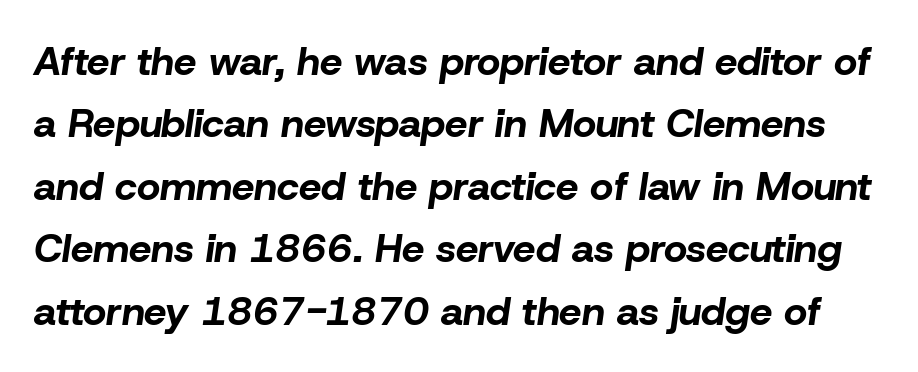
Q: Is the text bold? A: Yes.
Q: Is the text italic (slanted)? A: Yes, it leans right by about 8 degrees.
Q: Is the text underlined? A: No.
Q: Is the spacing between letters normal or unusually wide? A: Normal.
Q: Is the spacing between lines tight, normal or loose? A: Normal.
Q: Width (condensed, normal, or wide)? A: Normal.
Q: Stroke contrast? A: Low.
Q: x-height? A: Medium.
Q: Monospaced? A: No.
